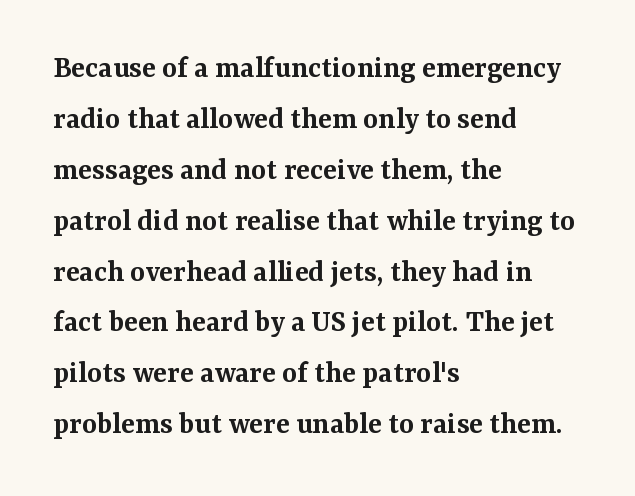
Q: Is the text bold? A: Semi-bold.
Q: Is the text italic (slanted)? A: No, it is upright.
Q: Is the typeface a serif or a sans-serif typeface? A: Serif.
Q: Is the text underlined? A: No.
Q: How is the paragraph aligned? A: Left-aligned.
Q: Is the spacing between letters normal or unusually wide? A: Normal.
Q: Is the spacing between lines tight, normal or loose? A: Normal.
Q: Width (condensed, normal, or wide)? A: Normal.
Q: Stroke contrast? A: Medium.
Q: x-height? A: Medium.
Q: Monospaced? A: No.
